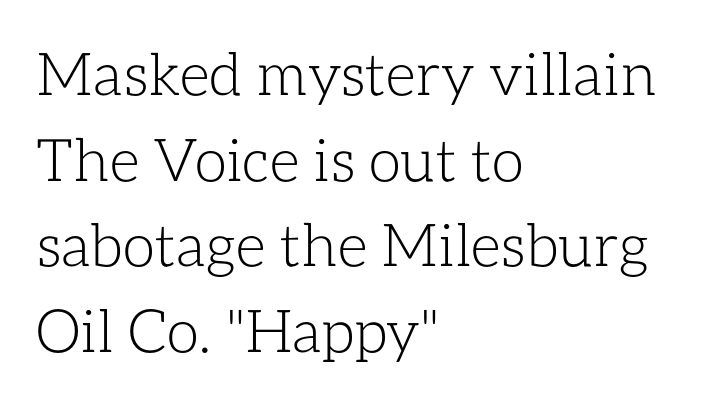
Horizontal bands of white between lines are of average thickness. Character widths vary here, with narrow letters taking less room than wide ones. There is no visible air inserted between adjacent glyphs. Characters remain perfectly vertical along every line. The glyphs are unaccompanied by any horizontal stroke below them. Compared with a centered layout, this one pins lines to the left instead.
